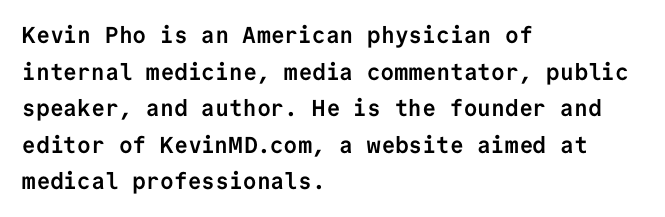
{"italic": "no", "bold": "yes", "underline": "no", "align": "left", "line_spacing": "normal", "line_spacing_ratio": 1.59, "letter_spacing": "normal", "letter_spacing_em": 0.0, "glyph_px": 23}
